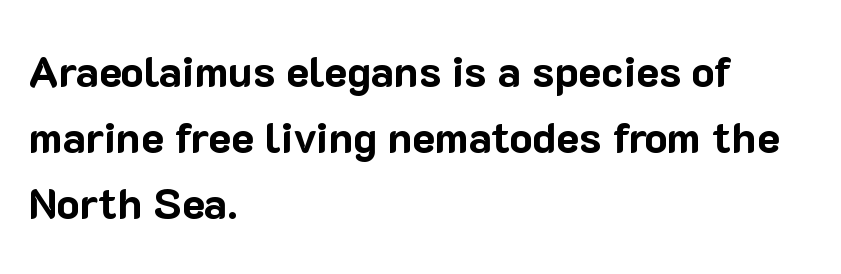
Q: Is the text bold? A: Yes.
Q: Is the text italic (slanted)? A: No, it is upright.
Q: Is the typeface a serif or a sans-serif typeface? A: Sans-serif.
Q: Is the text underlined? A: No.
Q: How is the paragraph aligned? A: Left-aligned.
Q: Is the spacing between letters normal or unusually wide? A: Normal.
Q: Is the spacing between lines tight, normal or loose? A: Normal.
Q: Width (condensed, normal, or wide)? A: Normal.
Q: Stroke contrast? A: Low.
Q: x-height? A: Medium.
Q: Monospaced? A: No.
